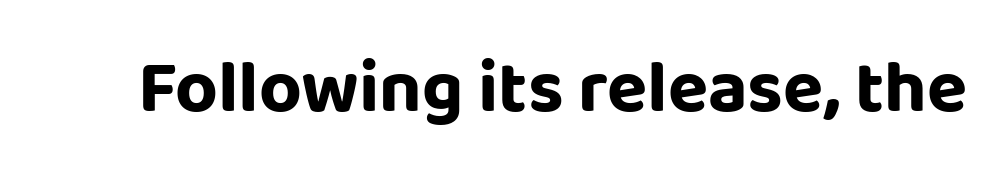
Words appear dense and cohesive because spacing is normal. Notice how thick the strokes are: this is what a full bold looks like. Only glyphs here, with clear space below each row. Grotesque or geometric, the face here clearly has no serifs. Unlike italic type, these characters show no tilt at all. Is this a fixed-width face? No — the glyphs have proportional, varying widths.
